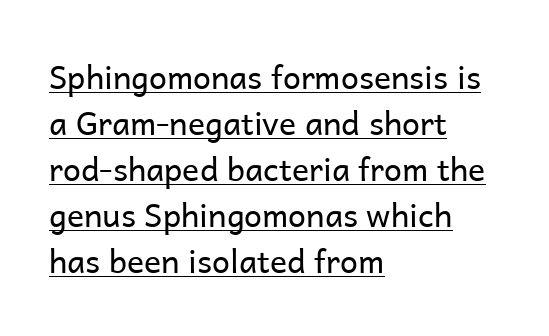
Q: Is the text bold? A: No.
Q: Is the text italic (slanted)? A: No, it is upright.
Q: Is the typeface a serif or a sans-serif typeface? A: Sans-serif.
Q: Is the text underlined? A: Yes.
Q: How is the paragraph aligned? A: Left-aligned.
Q: Is the spacing between letters normal or unusually wide? A: Normal.
Q: Is the spacing between lines tight, normal or loose? A: Normal.
Q: Width (condensed, normal, or wide)? A: Normal.
Q: Stroke contrast? A: Low.
Q: x-height? A: Medium.
Q: Monospaced? A: No.
